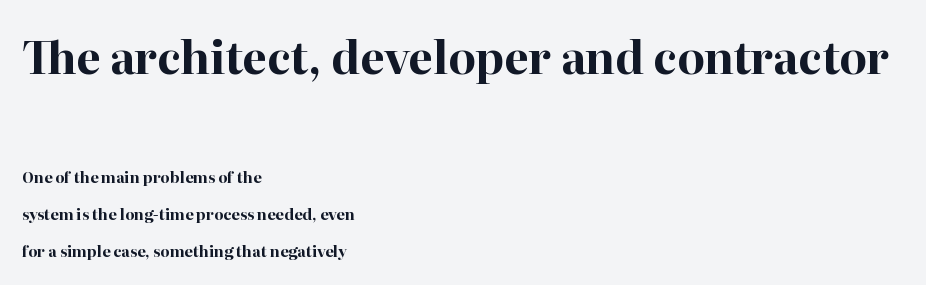
The type family on display is of the serif kind. Does the weight exceed regular? Yes, all the way to bold. Has an underline been added? It has not. Glyph-to-glyph distance matches everyday printed text.
